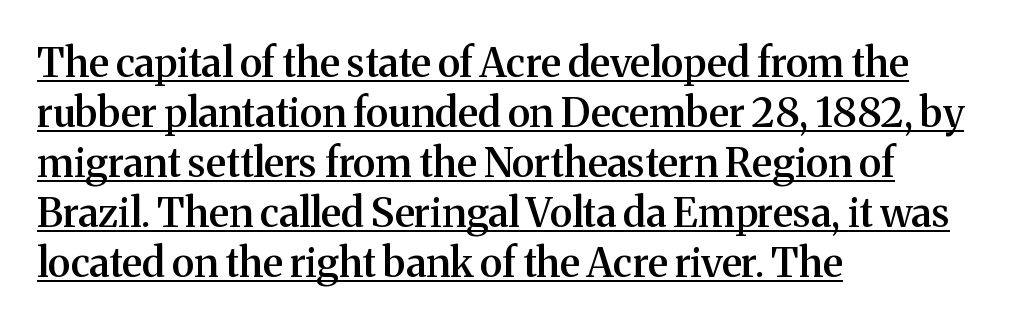
{"serif": "yes", "italic": "no", "bold": "semi", "weight": "semibold", "width": "normal", "stroke_contrast": "medium", "x_height": "medium", "monospaced": "no", "underline": "yes", "align": "left", "line_spacing": "normal", "line_spacing_ratio": 1.25, "letter_spacing": "normal", "letter_spacing_em": 0.0, "glyph_px": 40}
